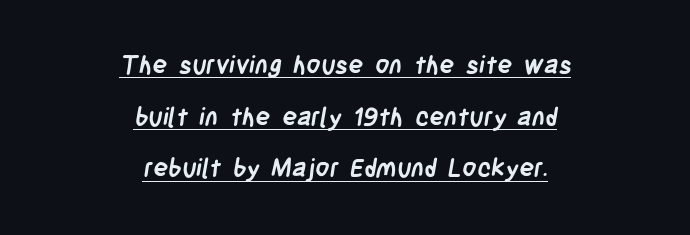
Look at the stroke-to-counter ratio: heavy, a bold. Letter spacing: default. In designer terms, the underline attribute is active on this setting. This sample trades compactness for vertical openness between lines.
